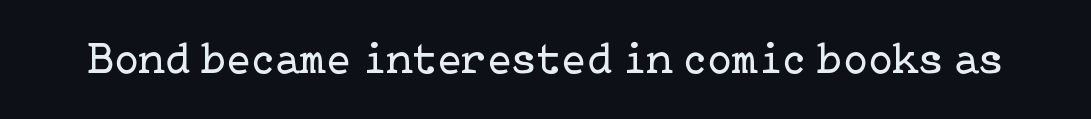
Small tapered or slab feet sit at the stroke ends, so this counts as serif. The strokes carry an ordinary text weight at most. This sample uses an upright cut, with every glyph sitting square on the baseline. Check the space under the baseline: it is left empty. This rendering leaves character spacing at its baseline value.
